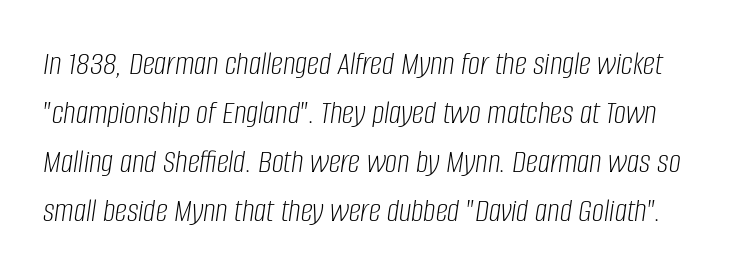
Q: Is the text bold? A: No.
Q: Is the text italic (slanted)? A: Yes, it leans right by about 8 degrees.
Q: Is the text underlined? A: No.
Q: Is the spacing between letters normal or unusually wide? A: Normal.
Q: Is the spacing between lines tight, normal or loose? A: Normal.
Q: Width (condensed, normal, or wide)? A: Condensed.
Q: Stroke contrast? A: Low.
Q: x-height? A: Large.
Q: Monospaced? A: No.
